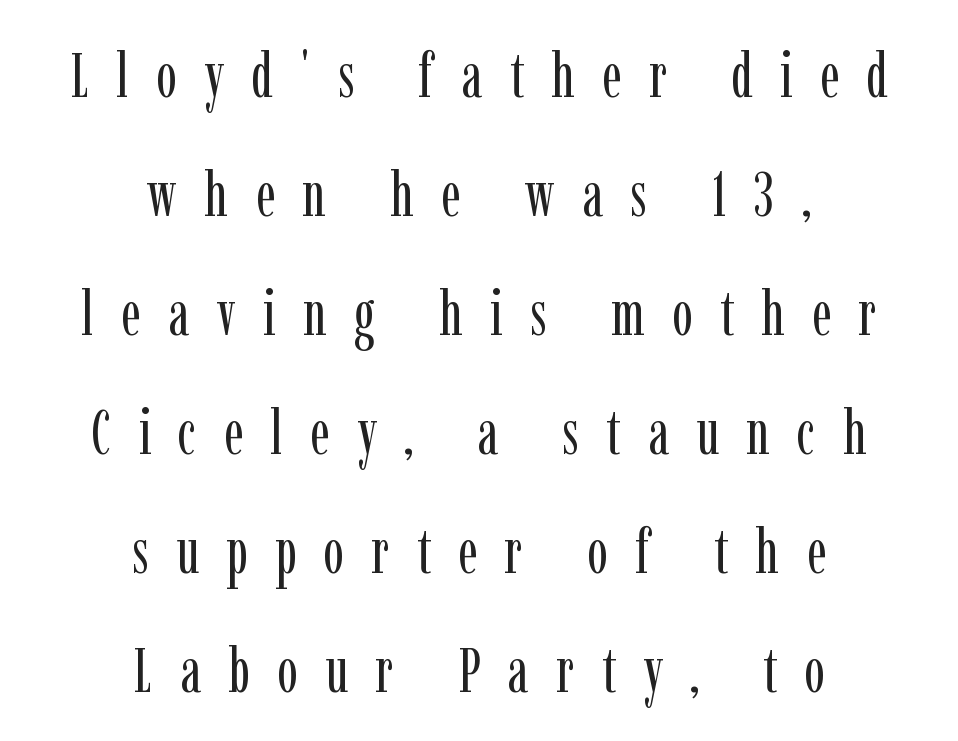
{"serif": "yes", "italic": "no", "bold": "no", "weight": "regular", "width": "condensed", "stroke_contrast": "low", "x_height": "medium", "monospaced": "no", "underline": "no", "align": "center", "line_spacing": "loose", "line_spacing_ratio": 1.92, "letter_spacing": "wide", "letter_spacing_em": 0.44, "glyph_px": 62}
